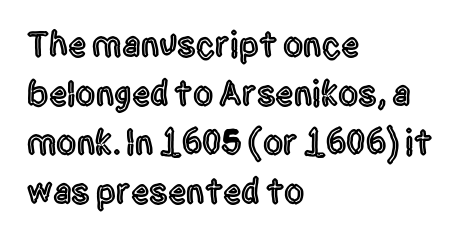
The image shows 36 px condensed sans-serif type, upright; set left-aligned, normal line spacing (1.36x), normal letter spacing, not underlined; a large x-height.
